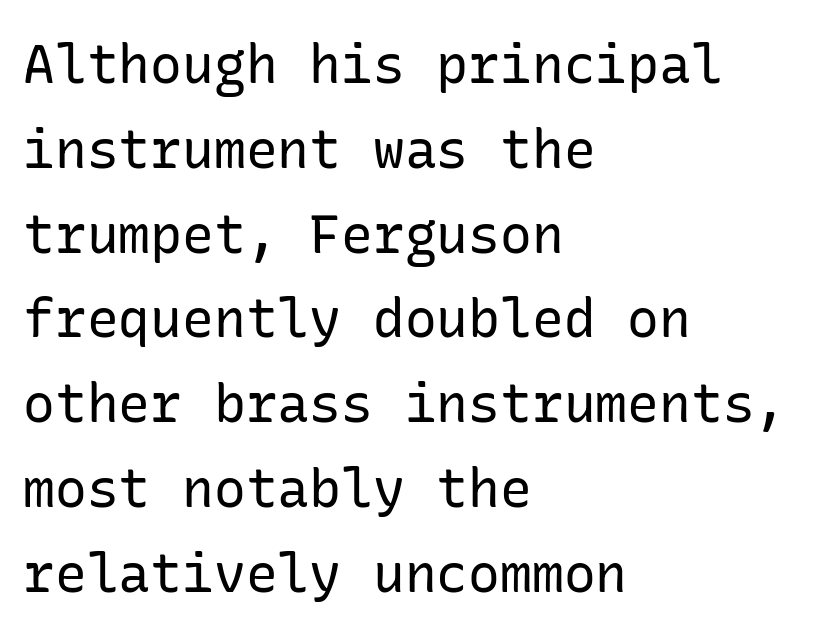
Q: Is the text bold? A: No.
Q: Is the text italic (slanted)? A: No, it is upright.
Q: Is the typeface a serif or a sans-serif typeface? A: Sans-serif.
Q: Is the text underlined? A: No.
Q: How is the paragraph aligned? A: Left-aligned.
Q: Is the spacing between letters normal or unusually wide? A: Normal.
Q: Is the spacing between lines tight, normal or loose? A: Normal.
Q: Width (condensed, normal, or wide)? A: Normal.
Q: Stroke contrast? A: Low.
Q: x-height? A: Medium.
